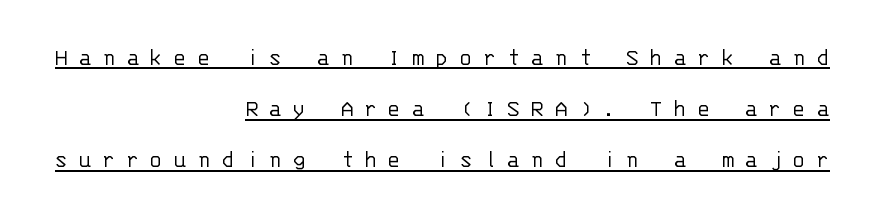
The image shows 25 px text type, upright; set right-aligned, loose line spacing (2.05x), unusually wide letter spacing (+0.46 em), underlined.
